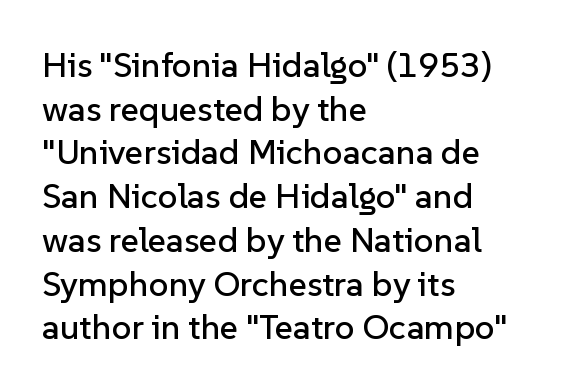
The image shows 35 px sans-serif type, upright; set left-aligned, normal line spacing (1.25x), normal letter spacing, not underlined; low stroke contrast and a medium x-height.
